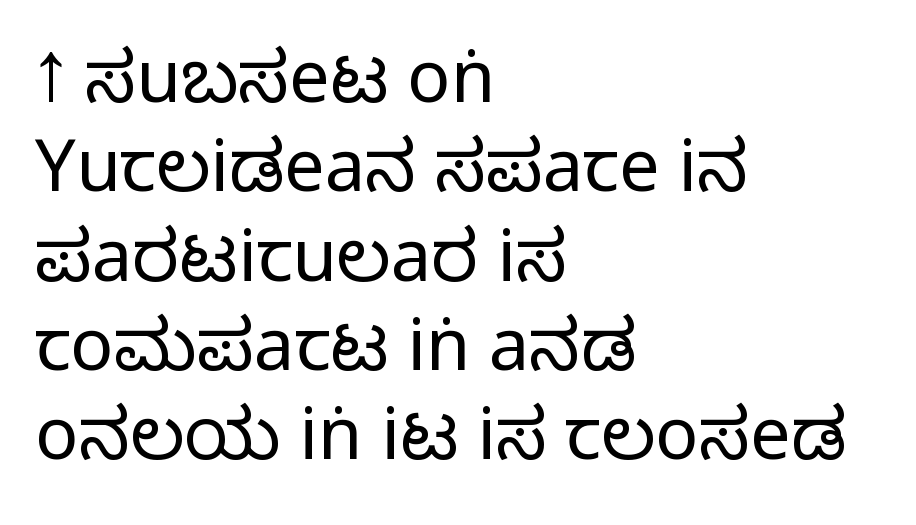
The image shows 72 px regular-weight, condensed sans-serif type, upright; set left-aligned, line spacing 1.24x, normal letter spacing, not underlined; low stroke contrast and a large x-height.
